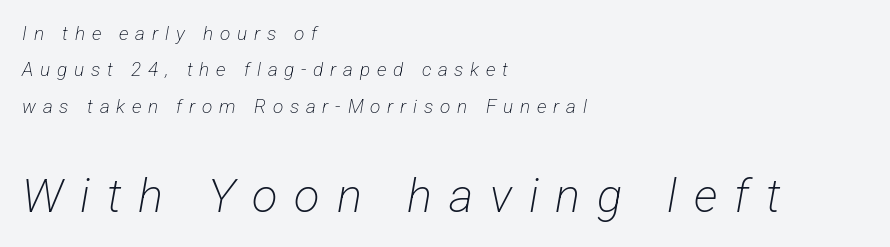
Q: Is the text bold? A: No.
Q: Is the typeface a serif or a sans-serif typeface? A: Sans-serif.
Q: Is the text underlined? A: No.
Q: How is the paragraph aligned? A: Left-aligned.
Q: Is the spacing between letters normal or unusually wide? A: Unusually wide.
Q: Is the spacing between lines tight, normal or loose? A: Loose.
Q: Which block of text is set in a larger size, the first (top) or the second (bottom)? A: The second (bottom) one.
Q: Width (condensed, normal, or wide)? A: Condensed.
Q: Stroke contrast? A: Low.
Q: x-height? A: Medium.
Q: Monospaced? A: No.
